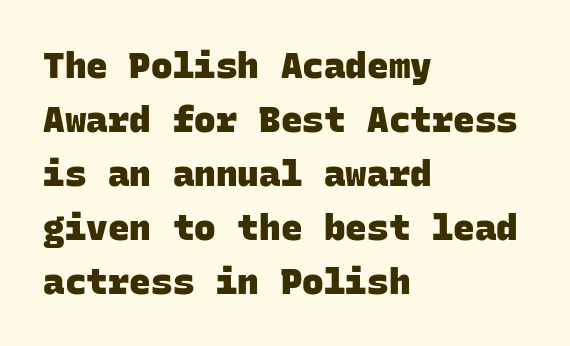
{"serif": "no", "bold": "yes", "weight": "heavy", "width": "normal", "stroke_contrast": "low", "x_height": "large", "monospaced": "yes", "underline": "no", "align": "left", "line_spacing": "normal", "line_spacing_ratio": 1.5, "letter_spacing": "normal", "letter_spacing_em": 0.0, "glyph_px": 36}
